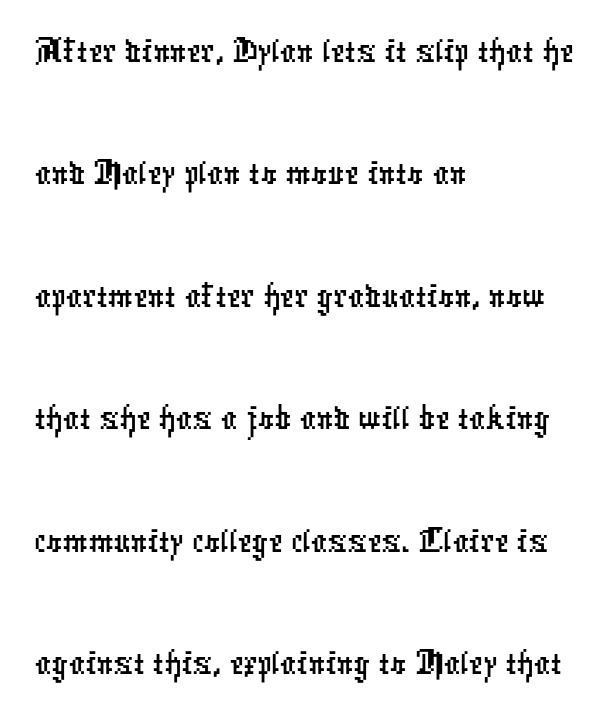
Q: Is the typeface a serif or a sans-serif typeface? A: Sans-serif.
Q: Is the text underlined? A: No.
Q: How is the paragraph aligned? A: Left-aligned.
Q: Is the spacing between letters normal or unusually wide? A: Normal.
Q: Is the spacing between lines tight, normal or loose? A: Normal.
Q: Width (condensed, normal, or wide)? A: Condensed.
Q: Stroke contrast? A: Low.
Q: x-height? A: Medium.
Q: Monospaced? A: No.
